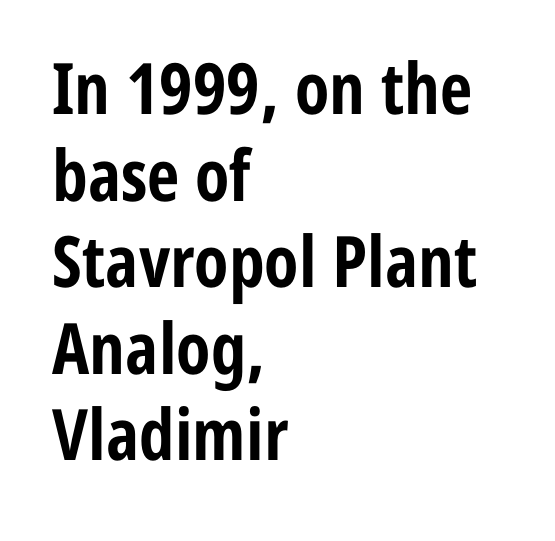
{"serif": "no", "italic": "no", "bold": "yes", "weight": "bold", "width": "condensed", "stroke_contrast": "low", "x_height": "medium", "monospaced": "no", "underline": "no", "align": "left", "line_spacing_ratio": 1.22, "letter_spacing": "normal", "letter_spacing_em": 0.0, "glyph_px": 71}
